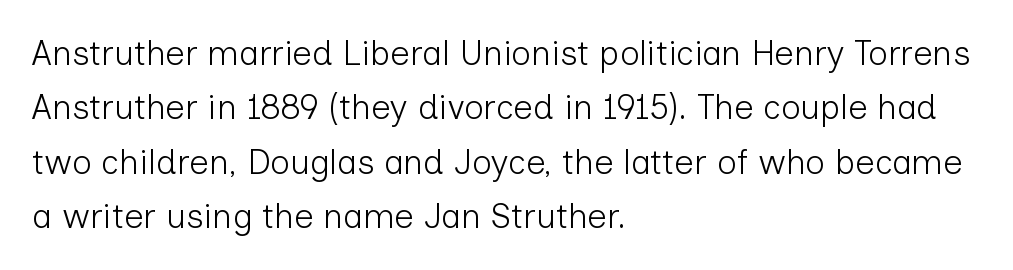
Q: Is the text bold? A: No.
Q: Is the text italic (slanted)? A: No, it is upright.
Q: Is the typeface a serif or a sans-serif typeface? A: Sans-serif.
Q: Is the text underlined? A: No.
Q: How is the paragraph aligned? A: Left-aligned.
Q: Is the spacing between letters normal or unusually wide? A: Normal.
Q: Is the spacing between lines tight, normal or loose? A: Normal.
Q: Width (condensed, normal, or wide)? A: Normal.
Q: Stroke contrast? A: Low.
Q: x-height? A: Medium.
Q: Monospaced? A: No.
